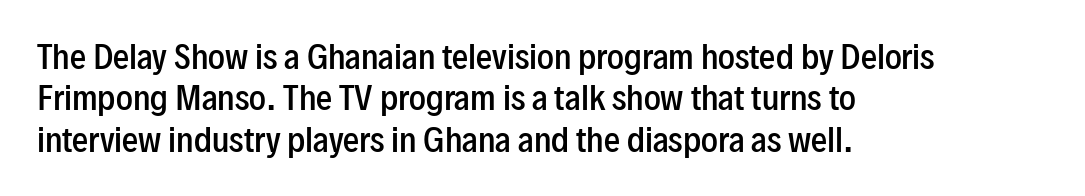
Q: Is the text bold? A: Semi-bold.
Q: Is the text italic (slanted)? A: No, it is upright.
Q: Is the typeface a serif or a sans-serif typeface? A: Sans-serif.
Q: Is the text underlined? A: No.
Q: How is the paragraph aligned? A: Left-aligned.
Q: Is the spacing between letters normal or unusually wide? A: Normal.
Q: Is the spacing between lines tight, normal or loose? A: Normal.
Q: Width (condensed, normal, or wide)? A: Condensed.
Q: Stroke contrast? A: Low.
Q: x-height? A: Medium.
Q: Monospaced? A: No.
